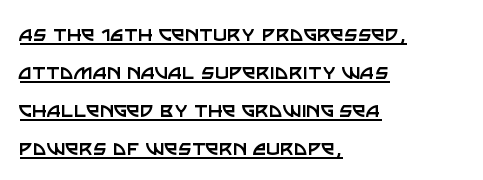
This rendering uses left alignment, leaving the right contour irregular. The rendering uses a moderate line-height, typical for paragraphs. Decoration check: the copy is underlined. Nope, not italic — everything's standing straight. The font is comparable to plain body text, perhaps lighter.
